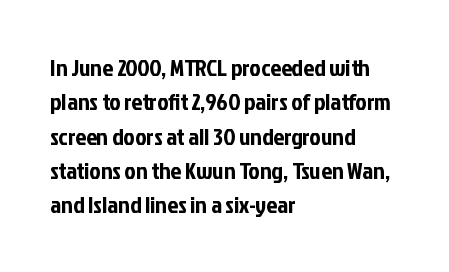
{"italic": "no", "underline": "no", "align": "left", "line_spacing": "normal", "line_spacing_ratio": 1.43, "letter_spacing": "normal", "letter_spacing_em": 0.0, "glyph_px": 24}
